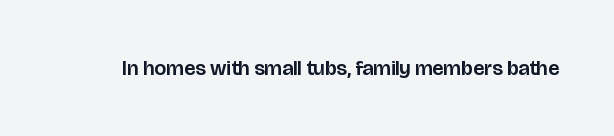
{"italic": "no", "underline": "no", "letter_spacing": "normal", "letter_spacing_em": 0.0, "glyph_px": 21}
